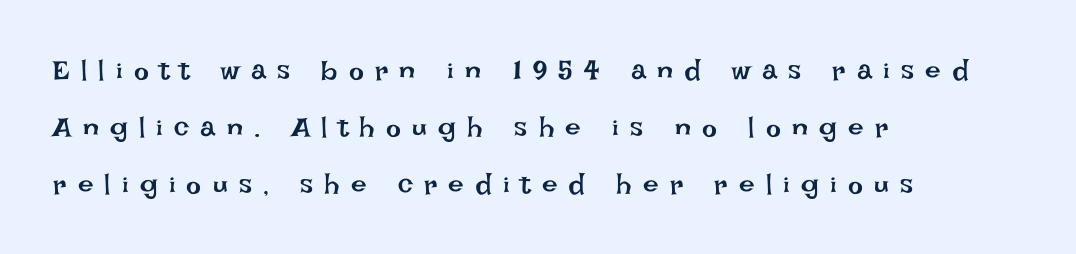
This block would shrink considerably if given ordinary leading; it's expanded now. These lines were composed using upright roman letters. The tracking reads as deliberately expanded to a designer's eye. Here the designer chose a conventional face with non-uniform glyph widths.
